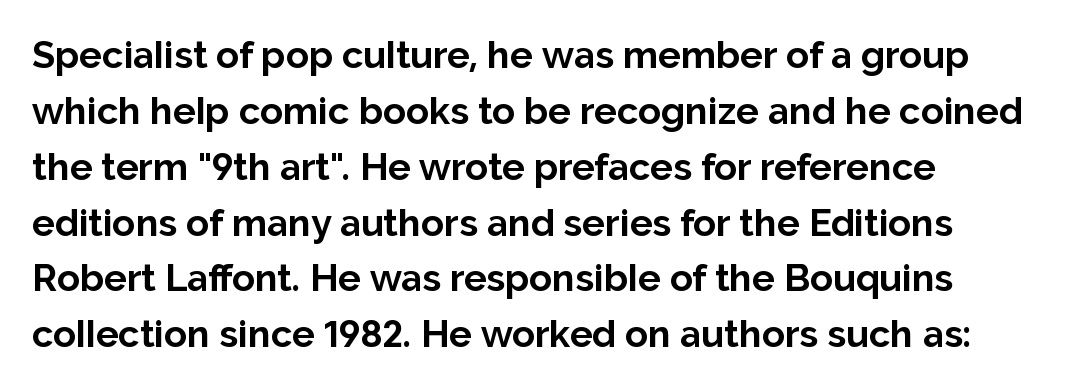
{"serif": "no", "italic": "no", "bold": "yes", "weight": "bold", "width": "normal", "stroke_contrast": "low", "x_height": "medium", "monospaced": "no", "underline": "no", "align": "left", "line_spacing": "normal", "line_spacing_ratio": 1.47, "letter_spacing": "normal", "letter_spacing_em": 0.0, "glyph_px": 38}
